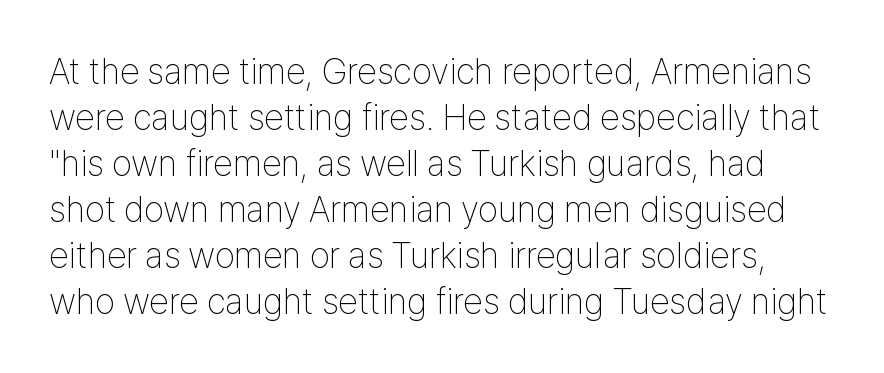
{"serif": "no", "italic": "no", "bold": "no", "weight": "thin", "width": "condensed", "stroke_contrast": "low", "x_height": "medium", "monospaced": "no", "underline": "no", "line_spacing": "normal", "line_spacing_ratio": 1.28, "letter_spacing": "normal", "letter_spacing_em": 0.0, "glyph_px": 36}
